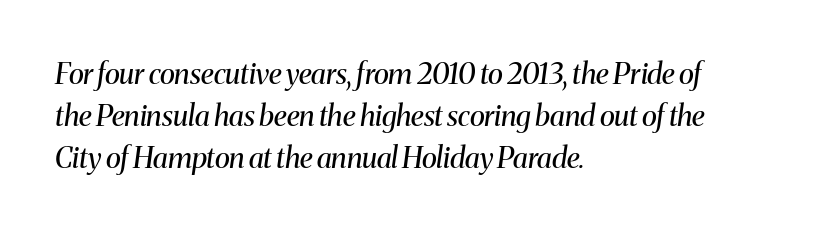
Q: Is the text bold? A: No.
Q: Is the text italic (slanted)? A: Yes, it leans right by about 8 degrees.
Q: Is the typeface a serif or a sans-serif typeface? A: Serif.
Q: Is the text underlined? A: No.
Q: How is the paragraph aligned? A: Left-aligned.
Q: Is the spacing between letters normal or unusually wide? A: Normal.
Q: Is the spacing between lines tight, normal or loose? A: Normal.
Q: Width (condensed, normal, or wide)? A: Normal.
Q: Stroke contrast? A: Medium.
Q: x-height? A: Medium.
Q: Monospaced? A: No.
